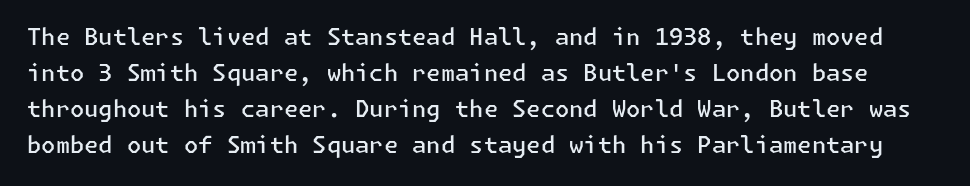
{"italic": "no", "bold": "semi", "underline": "no", "line_spacing": "normal", "line_spacing_ratio": 1.57, "letter_spacing": "normal", "letter_spacing_em": 0.0, "glyph_px": 23}
